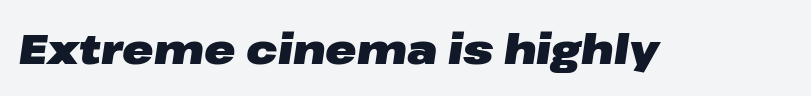
Descender tails drop into unmarked territory. Spacing verdict: proportional, widths tailored to each character. Notice how the stems are inclined rather than vertical — that's the hallmark of italics. Standard letterfit; no display-style spreading of the glyphs. Each glyph is drawn with heavy, bold strokes.
